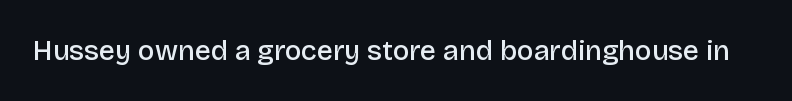
Q: Is the text bold? A: Semi-bold.
Q: Is the text italic (slanted)? A: No, it is upright.
Q: Is the typeface a serif or a sans-serif typeface? A: Sans-serif.
Q: Is the text underlined? A: No.
Q: Is the spacing between letters normal or unusually wide? A: Normal.
Q: Width (condensed, normal, or wide)? A: Normal.
Q: Stroke contrast? A: Low.
Q: x-height? A: Large.
Q: Monospaced? A: No.
